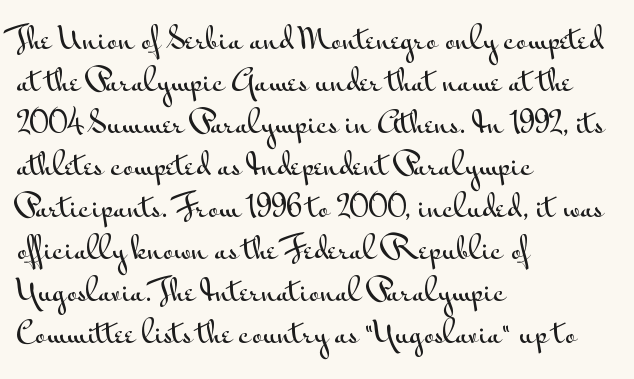
{"serif": "no", "width": "wide", "stroke_contrast": "medium", "x_height": "small", "monospaced": "no", "underline": "no", "align": "left", "line_spacing": "normal", "line_spacing_ratio": 1.4, "letter_spacing": "normal", "letter_spacing_em": 0.0, "glyph_px": 30}
